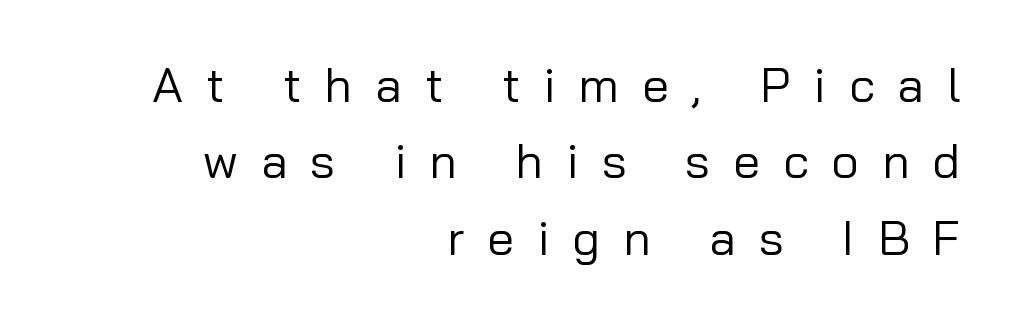
Q: Is the text bold? A: No.
Q: Is the text italic (slanted)? A: No, it is upright.
Q: Is the typeface a serif or a sans-serif typeface? A: Sans-serif.
Q: Is the text underlined? A: No.
Q: How is the paragraph aligned? A: Right-aligned.
Q: Is the spacing between letters normal or unusually wide? A: Unusually wide.
Q: Is the spacing between lines tight, normal or loose? A: Normal.
Q: Width (condensed, normal, or wide)? A: Normal.
Q: Stroke contrast? A: Low.
Q: x-height? A: Medium.
Q: Monospaced? A: No.
